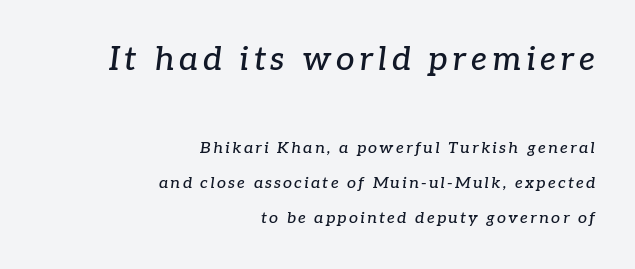
{"serif": "yes", "italic": "yes", "lean": "right", "slant_degrees": 7, "width": "normal", "stroke_contrast": "low", "x_height": "medium", "monospaced": "no", "underline": "no", "align": "right", "line_spacing": "loose", "line_spacing_ratio": 2.18, "larger_block": "first", "size_ratio": 2.06, "glyph_px": 33}
